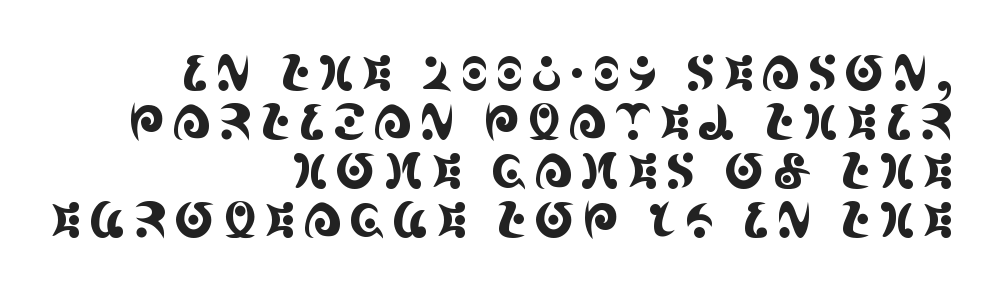
Compared with a flush-left layout, this one pins lines to the opposite, right side. Descenders hang freely into open space. Ascenders rise straight up at ninety degrees. Summary of vertical rhythm: compact, with narrow interline spacing. These lines are rendered in a variable-pitch font. The face used here is seriffed, in the tradition of book romans.
